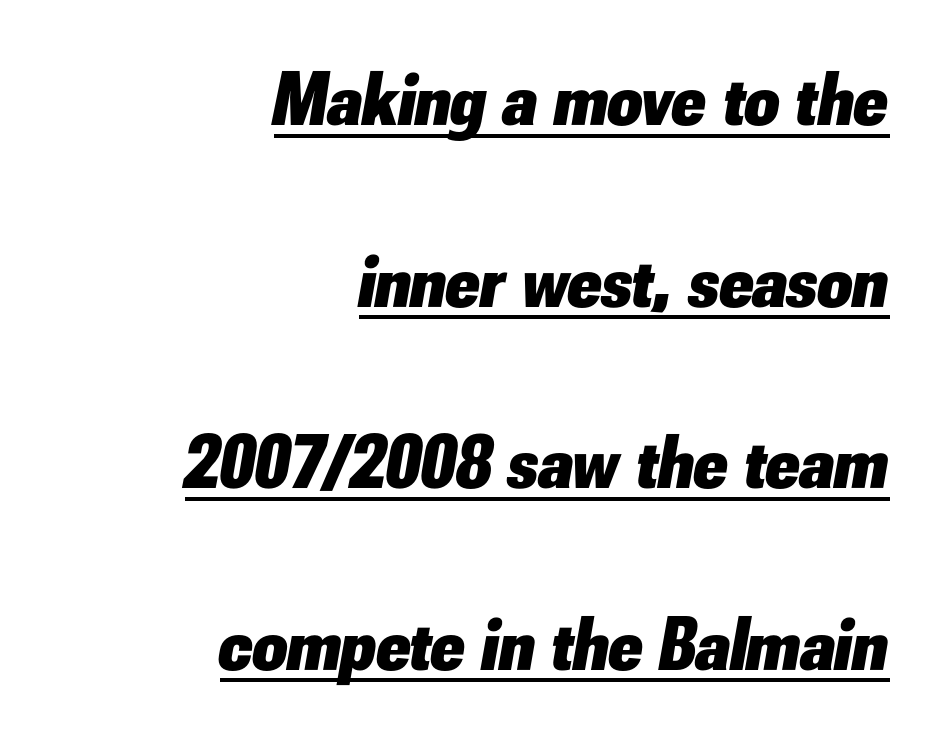
The lines are quadded right. The rendering uses natural spacing where letterforms have individual widths. The vertical gap from one line to the next is large. Quick note: underline on. Short note: letters normally spaced.
